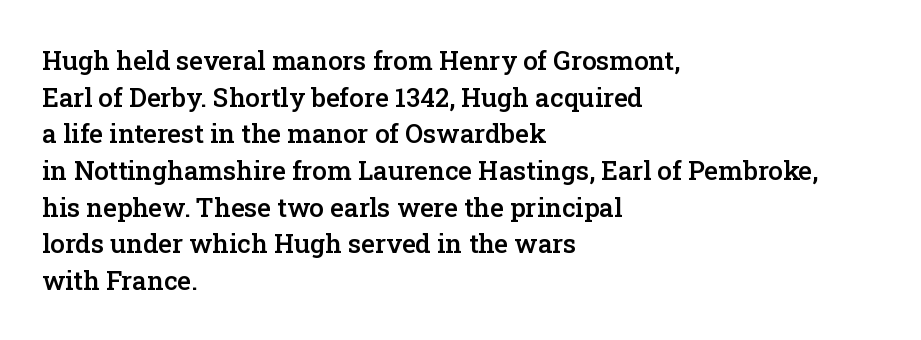
Every row of glyphs begins at an identical x-position on the left. Summary of weight: moderately heavy, a semibold. Evenly set lines give the paragraph a standard silhouette. In terms of letterspacing, this is plain default setting. When letters stand straight like this, we call the style roman or upright. The gap between lines stays unmarked.
